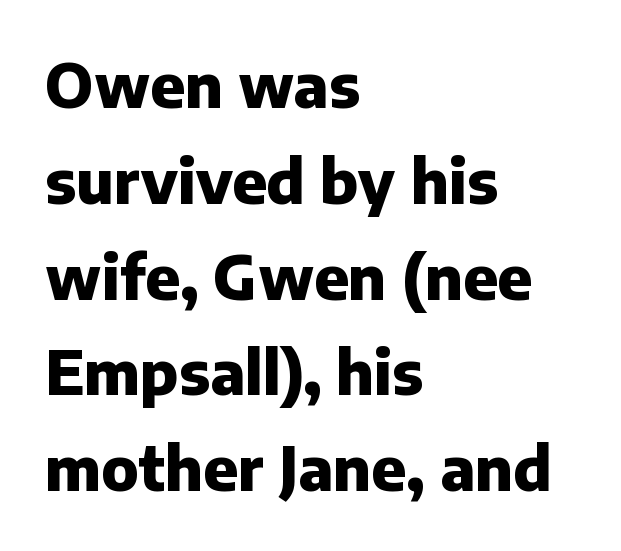
Q: Is the text bold? A: Yes.
Q: Is the text italic (slanted)? A: No, it is upright.
Q: Is the typeface a serif or a sans-serif typeface? A: Sans-serif.
Q: Is the text underlined? A: No.
Q: How is the paragraph aligned? A: Left-aligned.
Q: Is the spacing between letters normal or unusually wide? A: Normal.
Q: Is the spacing between lines tight, normal or loose? A: Normal.
Q: Width (condensed, normal, or wide)? A: Normal.
Q: Stroke contrast? A: Low.
Q: x-height? A: Medium.
Q: Monospaced? A: No.
